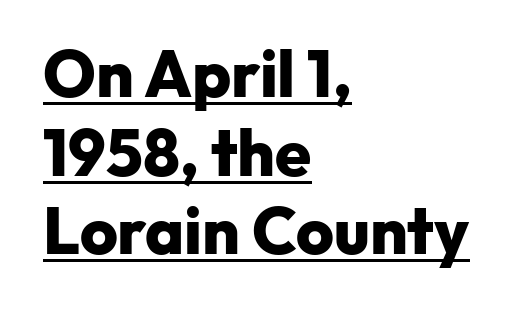
The image shows 65 px heavy sans-serif type, upright; set left-aligned, line spacing 1.21x, normal letter spacing, underlined; low stroke contrast and a medium x-height.
